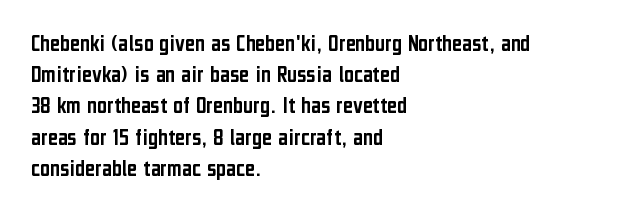
Does the copy run flush right? No — it runs flush left. The font's upright variant was chosen for this text. Descender tails drop into unmarked territory. Reading down the column, the eye jumps a familiar distance to each next line.
